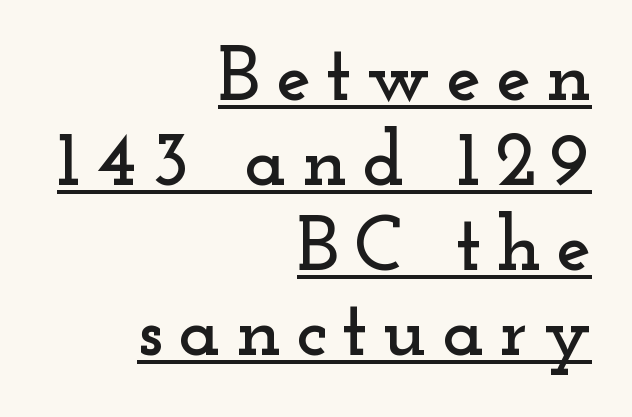
Is this a fixed-width face? No — the glyphs have proportional, varying widths. The rendered words wear a rule along their underside. Typeset ragged left — the right edge is the straight one. Designer's note — italics off, roman on. To sum up the face: it has serifs.
